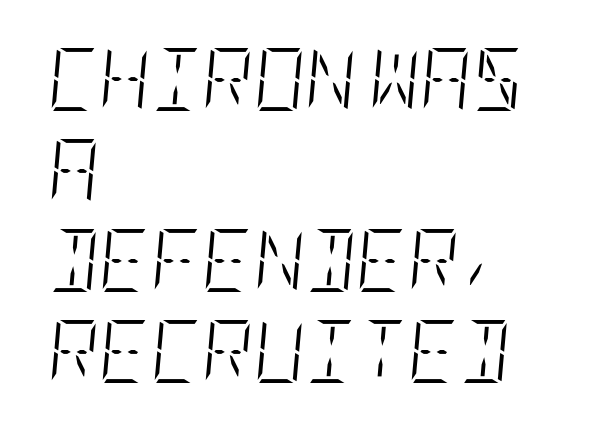
The image shows 63 px light, condensed type, italic (leaning right); set left-aligned, normal line spacing (1.44x), normal letter spacing, not underlined; low stroke contrast and a large x-height.
